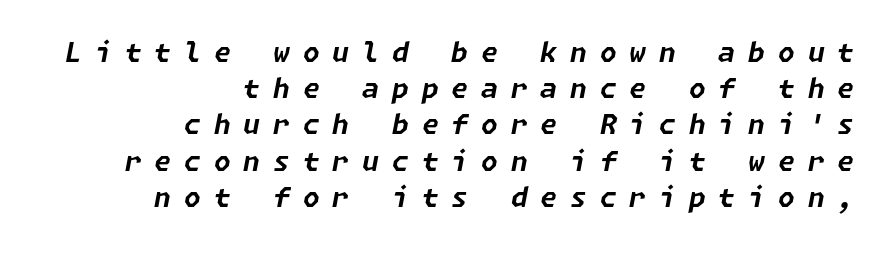
{"italic": "yes", "lean": "right", "slant_degrees": 11, "bold": "yes", "underline": "no", "align": "right", "line_spacing": "normal", "line_spacing_ratio": 1.34, "letter_spacing": "wide", "letter_spacing_em": 0.48, "glyph_px": 27}
